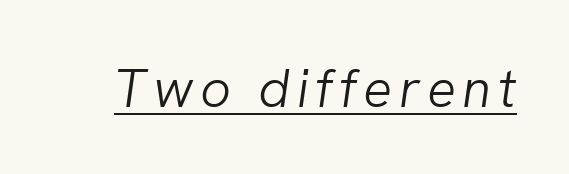
The font sits on the lighter half of the weight spectrum, regular included. Each letter keeps its own natural width here, so spacing adapts to shape. Designer's note — italics engaged. Emphasis is given by a line drawn under the lettering.
